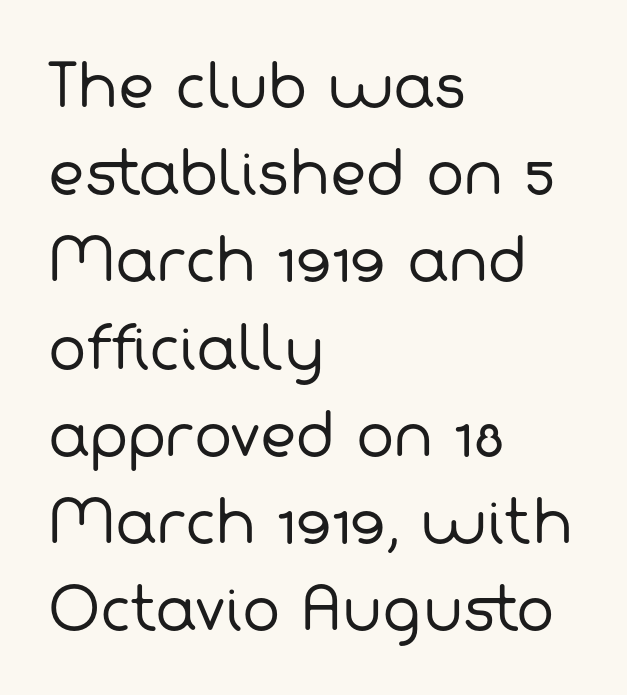
The image shows 57 px regular-weight sans-serif type; set left-aligned, normal line spacing (1.53x), normal letter spacing, not underlined; low stroke contrast and a medium x-height.
